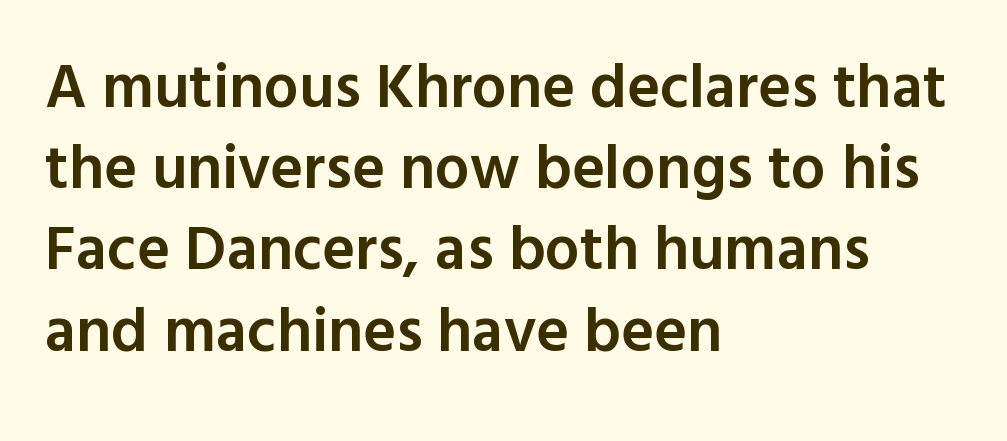
Q: Is the text bold? A: Semi-bold.
Q: Is the text italic (slanted)? A: No, it is upright.
Q: Is the typeface a serif or a sans-serif typeface? A: Sans-serif.
Q: Is the text underlined? A: No.
Q: How is the paragraph aligned? A: Left-aligned.
Q: Is the spacing between letters normal or unusually wide? A: Normal.
Q: Is the spacing between lines tight, normal or loose? A: Normal.
Q: Width (condensed, normal, or wide)? A: Normal.
Q: x-height? A: Medium.
Q: Monospaced? A: No.
